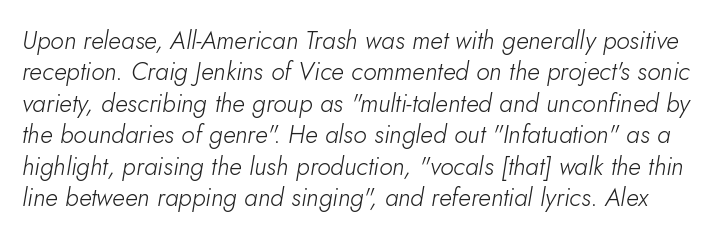
{"italic": "yes", "lean": "right", "slant_degrees": 10, "bold": "no", "underline": "no", "line_spacing": "normal", "line_spacing_ratio": 1.26, "letter_spacing": "normal", "letter_spacing_em": 0.0, "glyph_px": 25}
